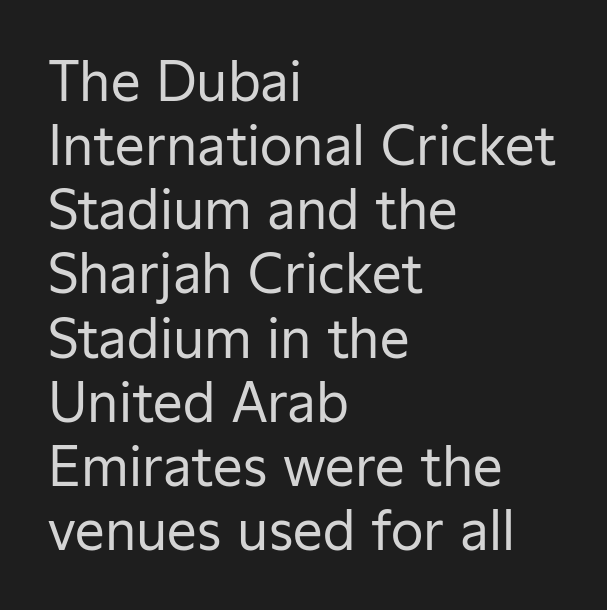
{"serif": "no", "italic": "no", "bold": "no", "weight": "regular", "width": "normal", "stroke_contrast": "low", "x_height": "medium", "monospaced": "no", "underline": "no", "align": "left", "line_spacing_ratio": 1.21, "letter_spacing": "normal", "letter_spacing_em": 0.0, "glyph_px": 53}
